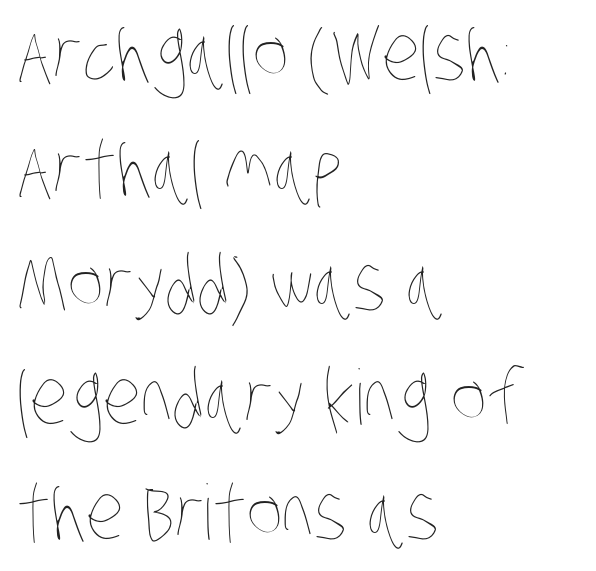
The face used here is rendered with its standard letterfit. Stroke thickness stays within the range of a standard reading face or lighter. Think of a printed novel: that variable character pitch is what you see here. The lines are quadded left.
